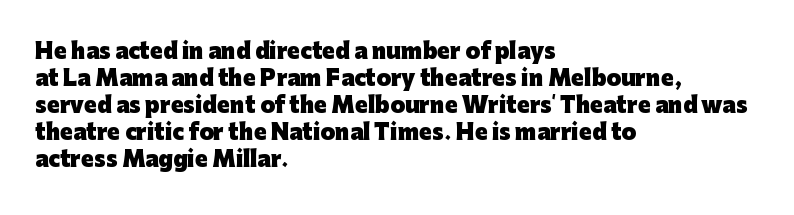
{"italic": "no", "bold": "yes", "underline": "no", "align": "left", "line_spacing": "normal", "line_spacing_ratio": 1.28, "letter_spacing": "normal", "letter_spacing_em": 0.0, "glyph_px": 21}
